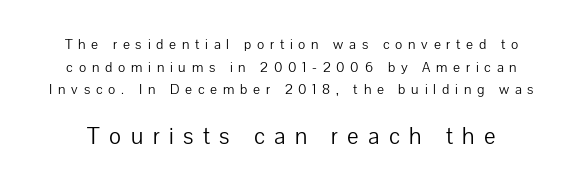
Q: Is the text bold? A: No.
Q: Is the text italic (slanted)? A: No, it is upright.
Q: Is the text underlined? A: No.
Q: Is the spacing between letters normal or unusually wide? A: Unusually wide.
Q: Is the spacing between lines tight, normal or loose? A: Normal.
Q: Which block of text is set in a larger size, the first (top) or the second (bottom)? A: The second (bottom) one.
